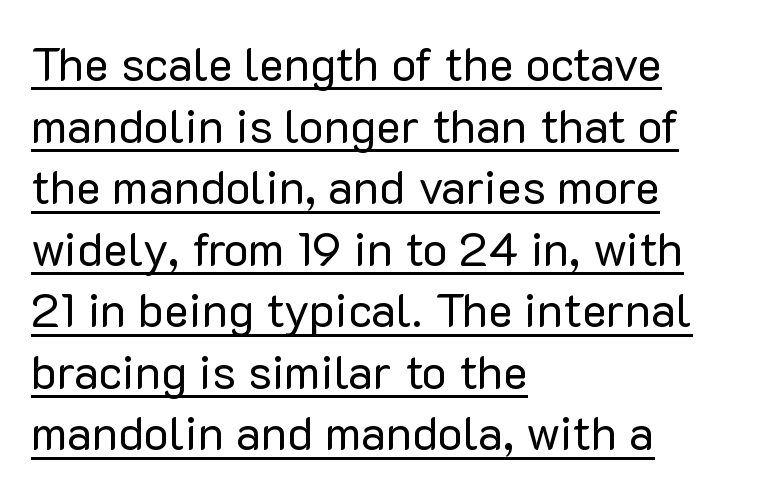
The letters carry no serifs — their stems end cleanly without finishing strokes. Compared with a typical body face, this is equally light or lighter still. What decoration does the sample have? An underline. Do the characters align in a grid? No, the font is proportional.
